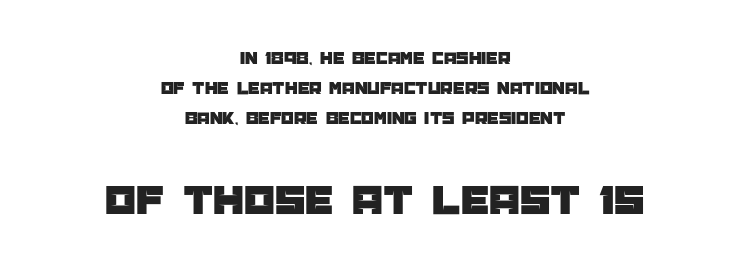
Q: Is the text italic (slanted)? A: No, it is upright.
Q: Is the typeface a serif or a sans-serif typeface? A: Sans-serif.
Q: Is the text underlined? A: No.
Q: How is the paragraph aligned? A: Centered.
Q: Is the spacing between letters normal or unusually wide? A: Normal.
Q: Is the spacing between lines tight, normal or loose? A: Normal.
Q: Which block of text is set in a larger size, the first (top) or the second (bottom)? A: The second (bottom) one.
Q: Width (condensed, normal, or wide)? A: Normal.
Q: Stroke contrast? A: Low.
Q: x-height? A: Large.
Q: Monospaced? A: No.
